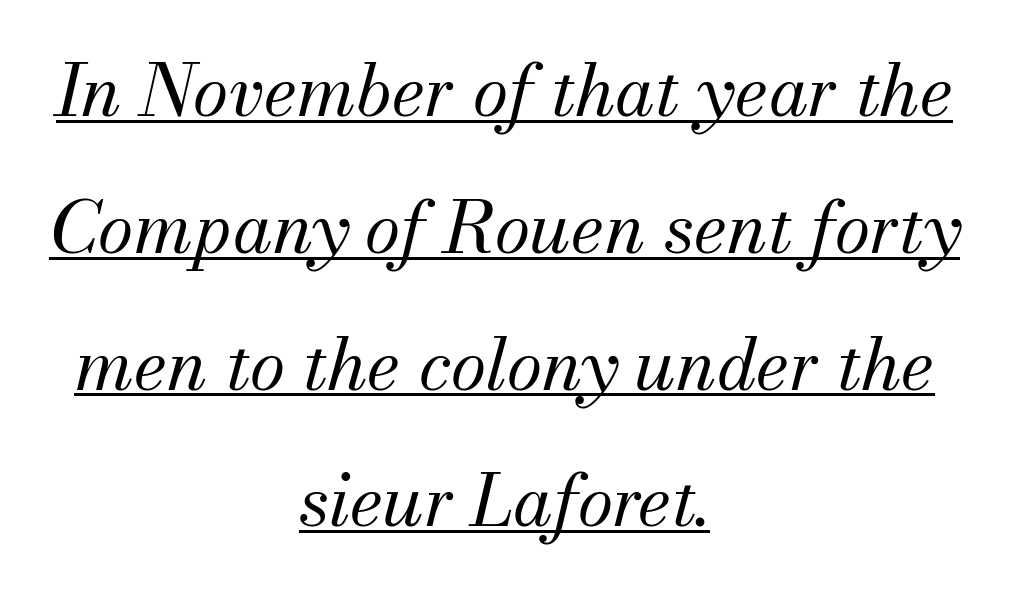
{"serif": "yes", "italic": "yes", "lean": "right", "slant_degrees": 13, "bold": "no", "weight": "regular", "width": "normal", "stroke_contrast": "medium", "x_height": "small", "monospaced": "no", "underline": "yes", "align": "center", "line_spacing": "loose", "line_spacing_ratio": 1.9, "letter_spacing": "normal", "letter_spacing_em": 0.0, "glyph_px": 72}
